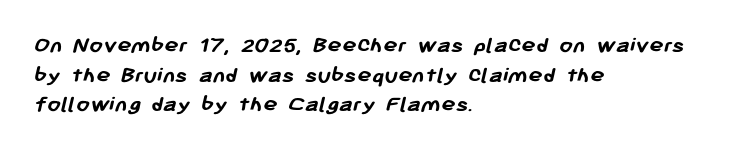
A classic flush-left, rag-right setting is used for this passage. You could call the tracking neutral — neither tight nor loose. The space directly below the letters is spotless. Weight check: bold — yes, fully.
